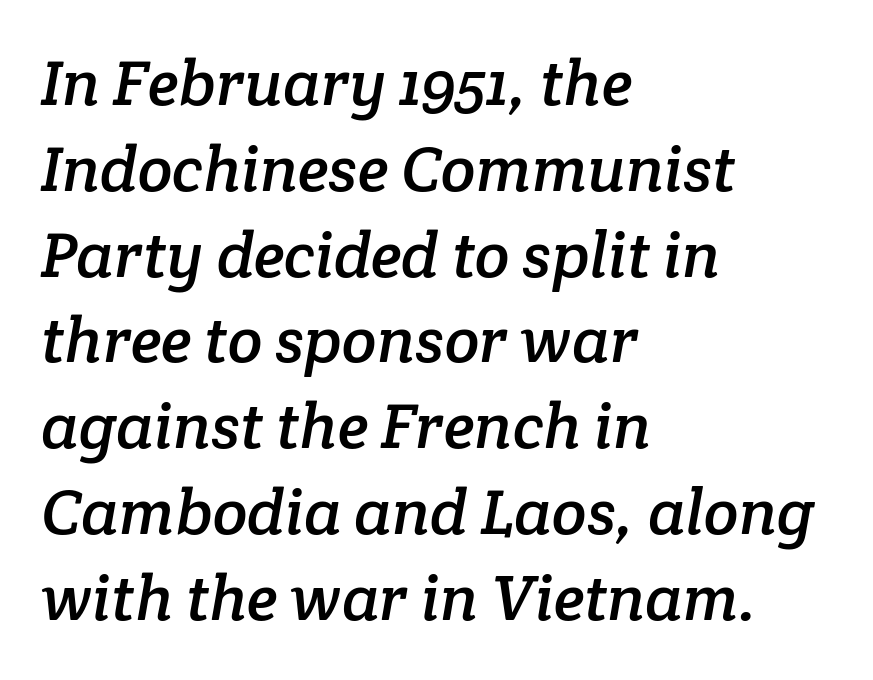
Q: Is the typeface a serif or a sans-serif typeface? A: Serif.
Q: Is the text underlined? A: No.
Q: How is the paragraph aligned? A: Left-aligned.
Q: Is the spacing between letters normal or unusually wide? A: Normal.
Q: Is the spacing between lines tight, normal or loose? A: Normal.
Q: Width (condensed, normal, or wide)? A: Normal.
Q: Stroke contrast? A: Low.
Q: x-height? A: Medium.
Q: Monospaced? A: No.
